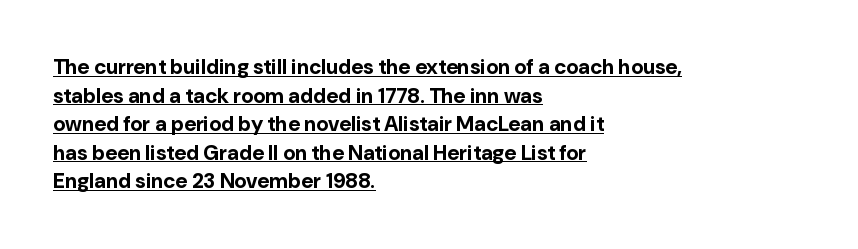
Vertical strokes here are truly vertical. The line-height multiplier appears to be the usual default. Teacher's note: observe the even left margin — that is flush-left alignment. Observe the ordinary spacing: letters are neighbours, not strangers. I'd describe the lettering as bold — thick and assertive.
